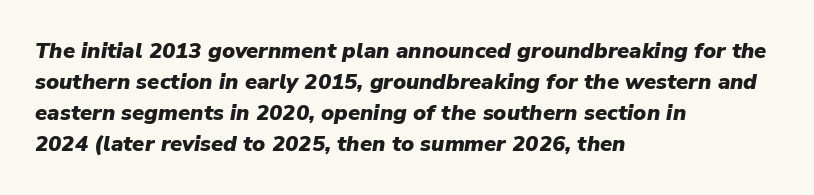
{"italic": "yes", "lean": "right", "slant_degrees": 9, "bold": "yes", "underline": "no", "align": "left", "line_spacing": "normal", "line_spacing_ratio": 1.41, "letter_spacing": "normal", "letter_spacing_em": 0.0, "glyph_px": 22}
